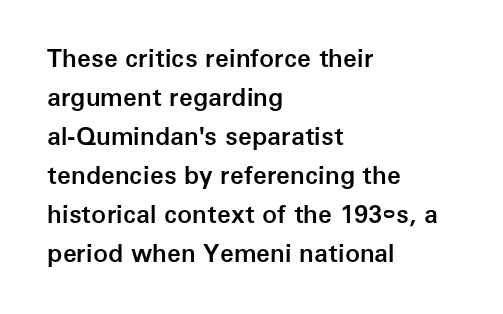
Nope, not italic — everything's standing straight. Semibold letterforms, between regular and bold. A typesetter would call this leading conventional body-copy spacing. Any mark beneath the type? The region is blank. The rendering anchors every line to the left-hand side. Letter spacing: default.
